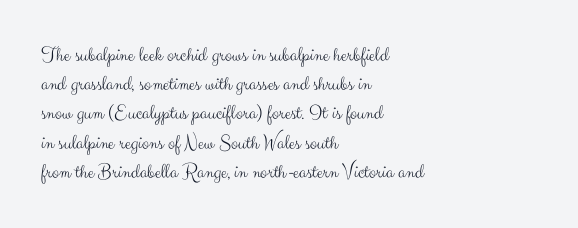
Q: Is the text bold? A: No.
Q: Is the text italic (slanted)? A: Yes.
Q: Is the text underlined? A: No.
Q: How is the paragraph aligned? A: Left-aligned.
Q: Is the spacing between letters normal or unusually wide? A: Normal.
Q: Is the spacing between lines tight, normal or loose? A: Normal.
